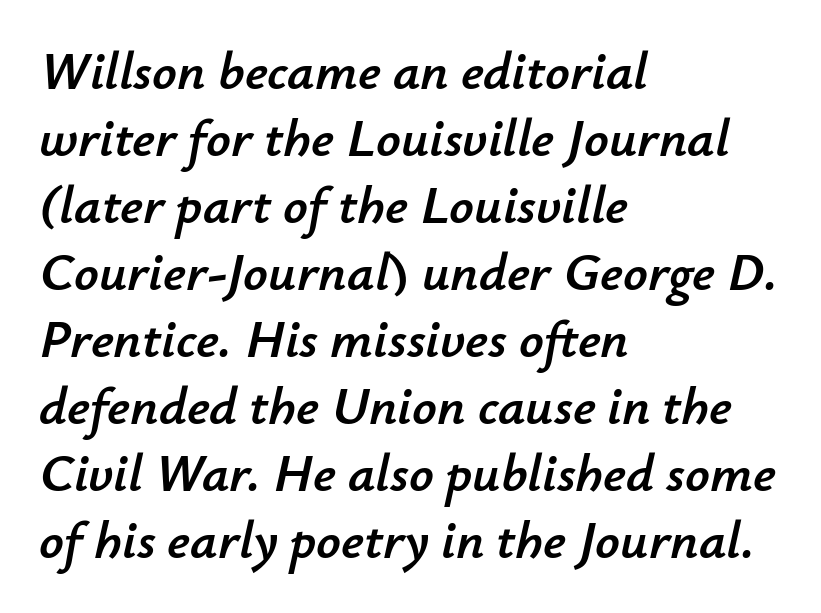
Emphasis-style slanted type is in use. The lines in this sample share a left origin and differ only in where they stop. The rendering keeps characters at their native spacing. The words here are not underlined. These lines are rendered in a variable-pitch font.
